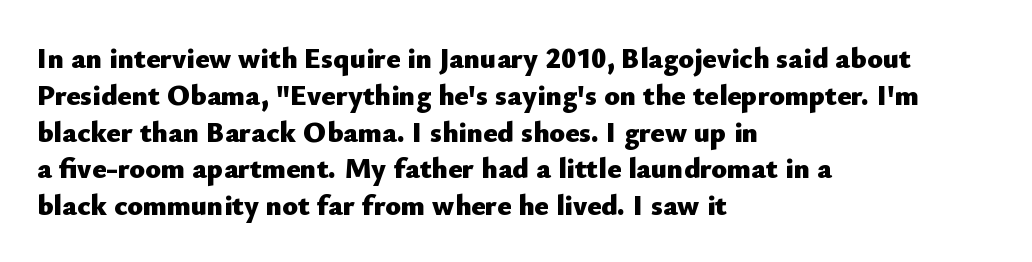
What's the leading like? Ordinary, nothing unusual. The rendering keeps characters at their native spacing. This rendering features lettering with no underline. The type family on display is of the sans-serif kind.
